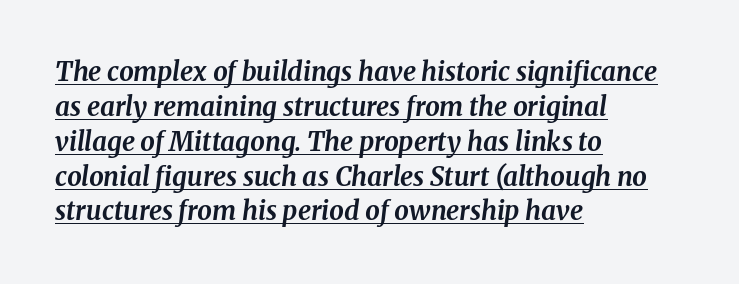
The image shows 26 px bold type, italic (leaning right); set left-aligned, normal line spacing (1.34x), normal letter spacing, underlined.
